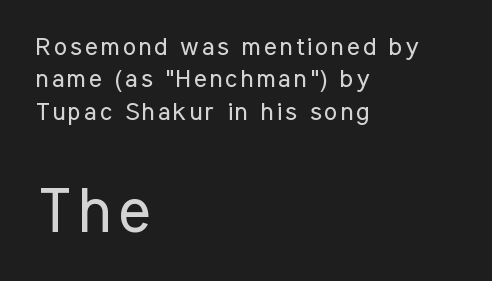
Check under the words: just untouched page. The font family rendered here belongs to the sans-serif group. Weight: regular or lighter. The block of text has a typical density, with ordinary space between rows.
